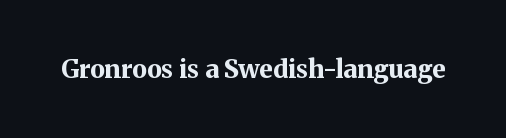
The image shows 25 px bold type, upright; set normal letter spacing, not underlined.
